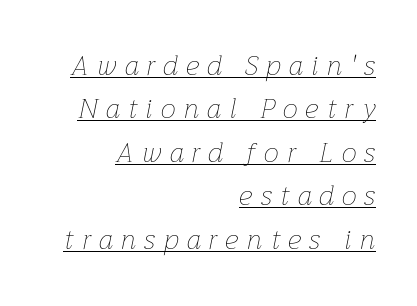
{"italic": "yes", "lean": "right", "slant_degrees": 12, "bold": "no", "underline": "yes", "align": "right", "line_spacing": "normal", "line_spacing_ratio": 1.61, "letter_spacing": "wide", "letter_spacing_em": 0.32, "glyph_px": 27}
